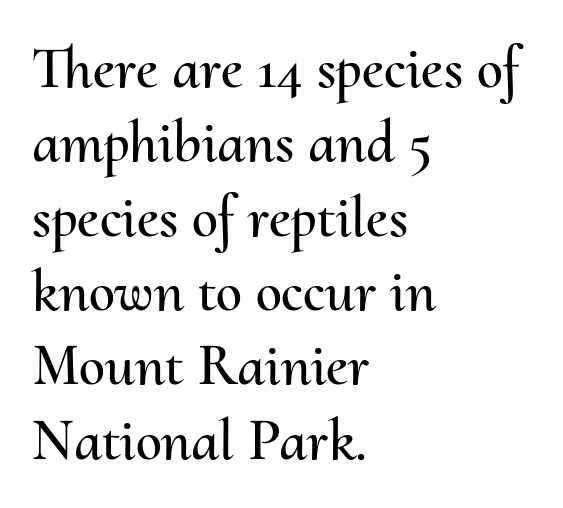
{"italic": "no", "width": "normal", "stroke_contrast": "medium", "x_height": "small", "monospaced": "no", "underline": "no", "align": "left", "line_spacing": "normal", "line_spacing_ratio": 1.26, "letter_spacing": "normal", "letter_spacing_em": 0.0, "glyph_px": 59}
